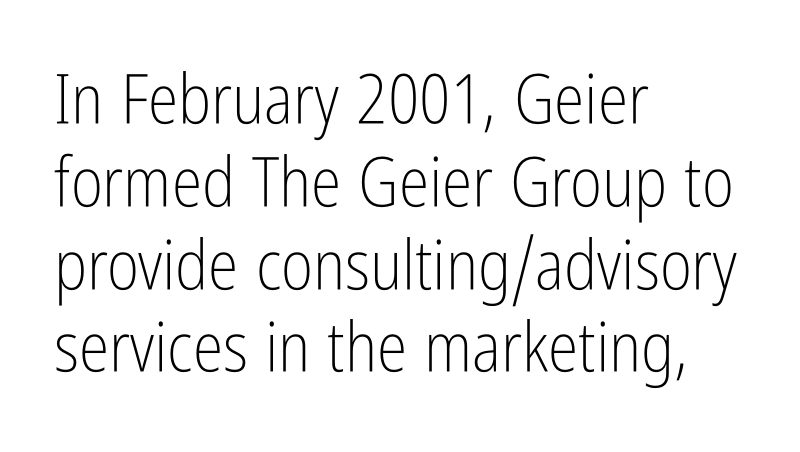
Q: Is the text bold? A: No.
Q: Is the text italic (slanted)? A: No, it is upright.
Q: Is the typeface a serif or a sans-serif typeface? A: Sans-serif.
Q: Is the text underlined? A: No.
Q: How is the paragraph aligned? A: Left-aligned.
Q: Is the spacing between letters normal or unusually wide? A: Normal.
Q: Width (condensed, normal, or wide)? A: Condensed.
Q: Stroke contrast? A: Low.
Q: x-height? A: Medium.
Q: Monospaced? A: No.
